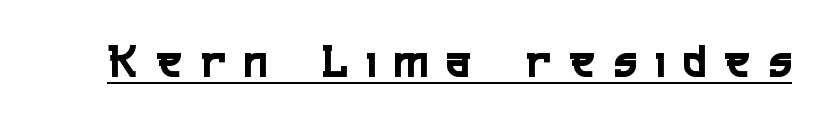
{"serif": "no", "italic": "no", "width": "condensed", "x_height": "medium", "monospaced": "no", "underline": "yes", "letter_spacing": "wide", "letter_spacing_em": 0.39, "glyph_px": 50}
